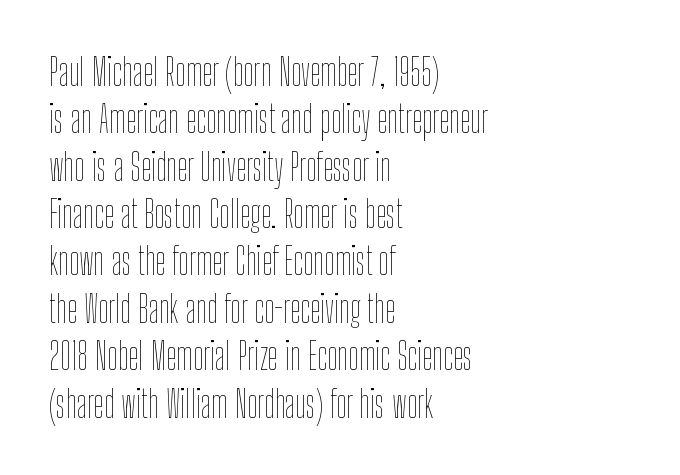
The image shows 37 px thin, condensed type, upright; set left-aligned, normal line spacing (1.28x), normal letter spacing, not underlined; low stroke contrast and a medium x-height.
